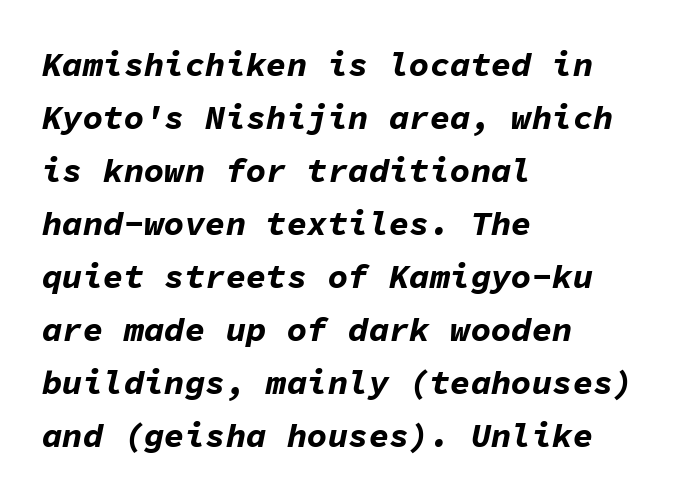
Q: Is the text bold? A: Yes.
Q: Is the text italic (slanted)? A: Yes, it leans right by about 11 degrees.
Q: Is the text underlined? A: No.
Q: How is the paragraph aligned? A: Left-aligned.
Q: Is the spacing between letters normal or unusually wide? A: Normal.
Q: Is the spacing between lines tight, normal or loose? A: Normal.
Q: Width (condensed, normal, or wide)? A: Normal.
Q: Stroke contrast? A: Low.
Q: x-height? A: Medium.
Q: Monospaced? A: Yes.
